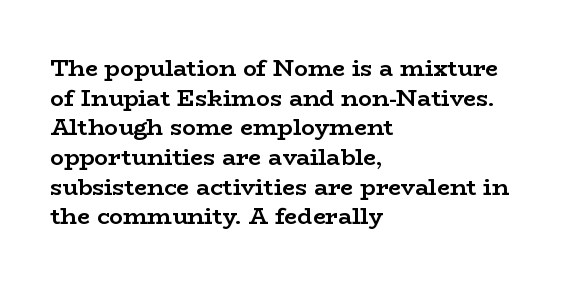
{"italic": "no", "bold": "yes", "underline": "no", "align": "left", "line_spacing": "normal", "line_spacing_ratio": 1.29, "letter_spacing": "normal", "letter_spacing_em": 0.0, "glyph_px": 23}
